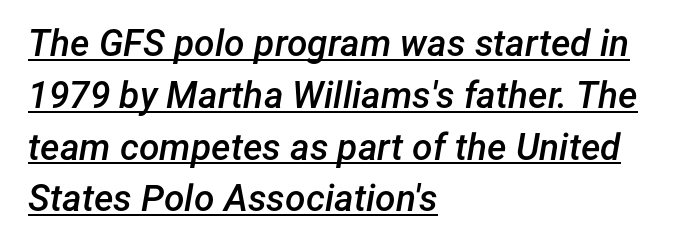
Q: Is the text bold? A: Semi-bold.
Q: Is the text italic (slanted)? A: Yes, it leans right by about 12 degrees.
Q: Is the text underlined? A: Yes.
Q: How is the paragraph aligned? A: Left-aligned.
Q: Is the spacing between letters normal or unusually wide? A: Normal.
Q: Is the spacing between lines tight, normal or loose? A: Normal.
Q: Width (condensed, normal, or wide)? A: Normal.
Q: Stroke contrast? A: Low.
Q: x-height? A: Medium.
Q: Monospaced? A: No.
